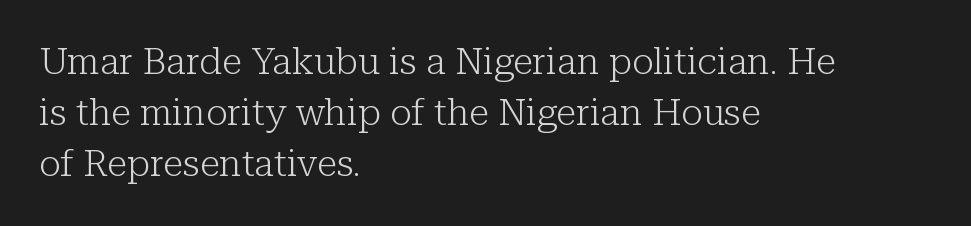
Upright lettering throughout. The rendering anchors every line to the left-hand side. In terms of letterform style, serifs are clearly present. Just letters on the line, the space beneath them empty. The face used here is proportionally spaced, like ordinary book or web type. How are the letters spaced? Ordinarily, with no added tracking.
